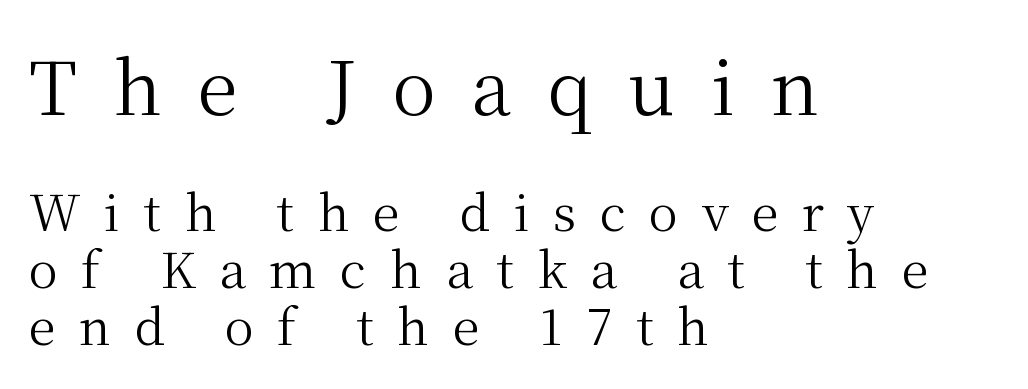
The image shows 74 px regular-weight serif type, upright; set left-aligned, line spacing 1.16x, unusually wide letter spacing (+0.48 em), not underlined; the first (top) block is 1.51x larger; medium stroke contrast and a medium x-height.
